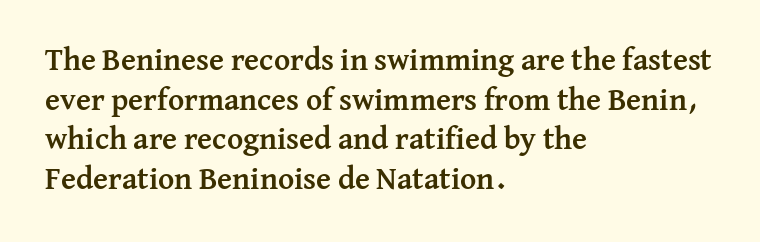
No italicization has been applied; the sample stays upright. Observe the serifs anchoring each vertical stroke in this sample. One glance says typical: line gaps are just what's usual. The horizontal fit of the characters is conventional and even.
